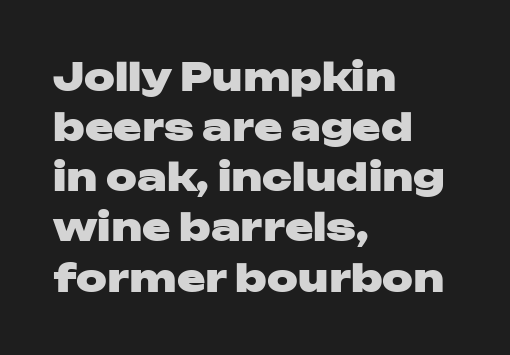
The lines are quadded left. This sample uses a sans-serif face. Every character sits straight up, as roman type does. One glance says typical: line gaps are just what's usual.
